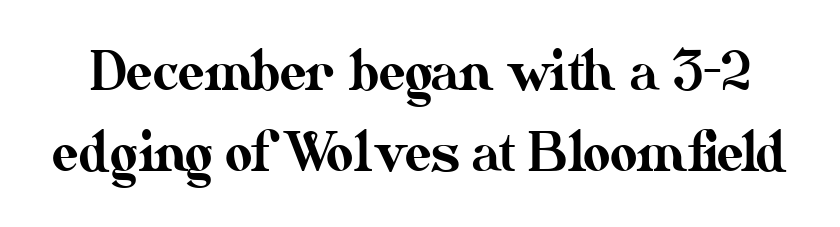
Italic? Not at all — the glyphs are vertical. Notice how descenders clear the ascenders below comfortably — that's standard leading. The horizontal fit of the characters is conventional and even. Think of a printed novel: that variable character pitch is what you see here. Nobody drew a line under any word here.
